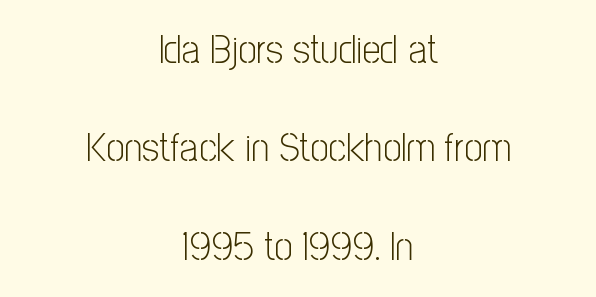
The image shows 41 px light, condensed sans-serif type, upright; set centered, loose line spacing (2.4x), normal letter spacing, not underlined; low stroke contrast and a medium x-height.
